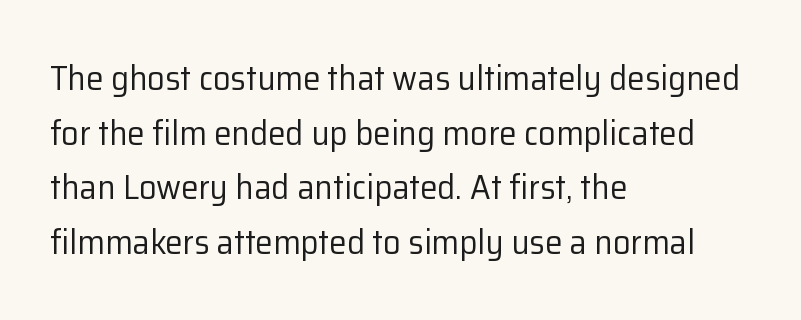
Q: Is the text bold? A: No.
Q: Is the text italic (slanted)? A: No, it is upright.
Q: Is the typeface a serif or a sans-serif typeface? A: Sans-serif.
Q: Is the text underlined? A: No.
Q: How is the paragraph aligned? A: Left-aligned.
Q: Is the spacing between letters normal or unusually wide? A: Normal.
Q: Is the spacing between lines tight, normal or loose? A: Normal.
Q: Width (condensed, normal, or wide)? A: Normal.
Q: Stroke contrast? A: Low.
Q: x-height? A: Medium.
Q: Monospaced? A: No.
